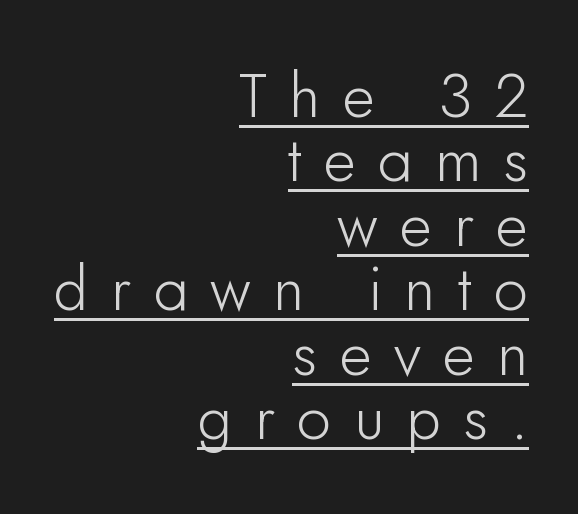
{"serif": "no", "italic": "no", "width": "normal", "stroke_contrast": "low", "x_height": "small", "monospaced": "no", "underline": "yes", "align": "right", "line_spacing": "tight", "line_spacing_ratio": 1.04, "letter_spacing": "wide", "letter_spacing_em": 0.36, "glyph_px": 62}
